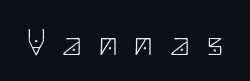
{"serif": "no", "italic": "no", "bold": "no", "weight": "thin", "width": "normal", "stroke_contrast": "low", "x_height": "small", "underline": "no", "letter_spacing": "wide", "letter_spacing_em": 0.47, "glyph_px": 37}
